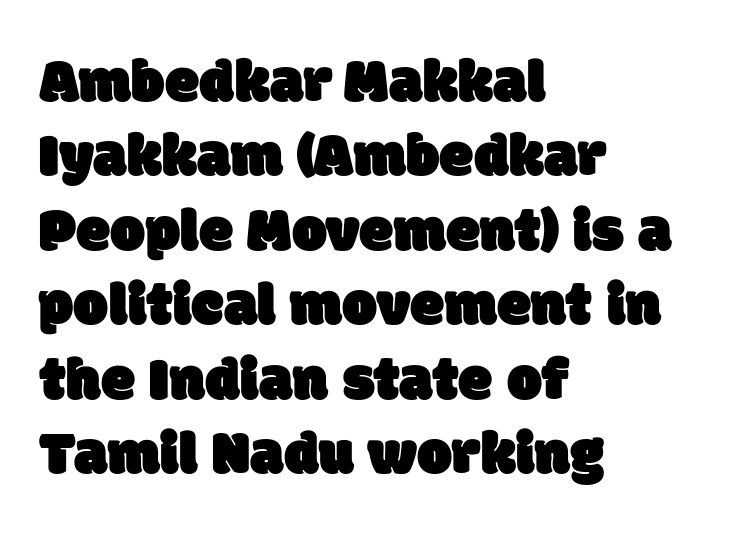
Q: Is the typeface a serif or a sans-serif typeface? A: Sans-serif.
Q: Is the text underlined? A: No.
Q: How is the paragraph aligned? A: Left-aligned.
Q: Is the spacing between letters normal or unusually wide? A: Normal.
Q: Width (condensed, normal, or wide)? A: Normal.
Q: Stroke contrast? A: Low.
Q: x-height? A: Large.
Q: Monospaced? A: No.
